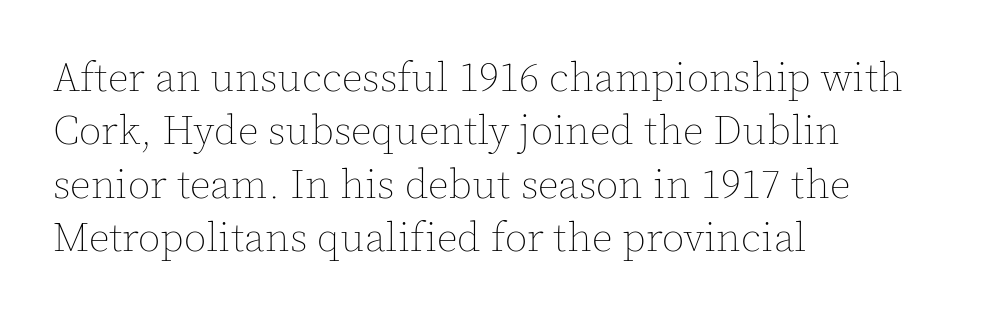
The image shows 41 px thin type, upright; set left-aligned, normal line spacing (1.3x), normal letter spacing, not underlined; a medium x-height.
